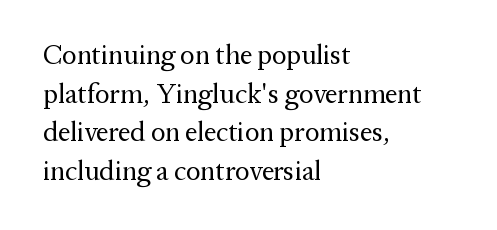
The image shows 27 px text type, upright; set left-aligned, normal line spacing (1.43x), normal letter spacing, not underlined.
